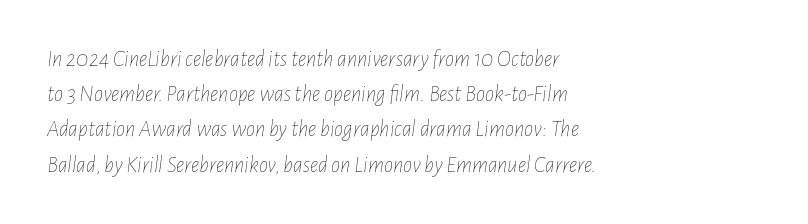
Q: Is the text bold? A: No.
Q: Is the text italic (slanted)? A: Yes, it leans right by about 7 degrees.
Q: Is the text underlined? A: No.
Q: How is the paragraph aligned? A: Left-aligned.
Q: Is the spacing between letters normal or unusually wide? A: Normal.
Q: Is the spacing between lines tight, normal or loose? A: Normal.
